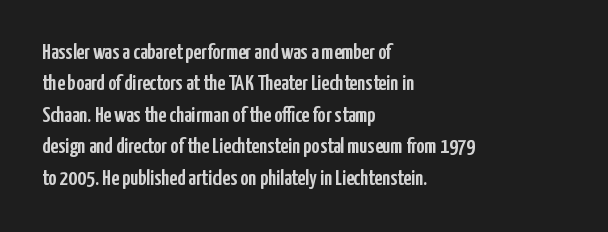
Quick note: underline off. Interline gaps are of average width in this sample. Notice how the stems are strictly vertical — no italics here. How are the letters spaced? Ordinarily, with no added tracking. The lines are quadded left.
